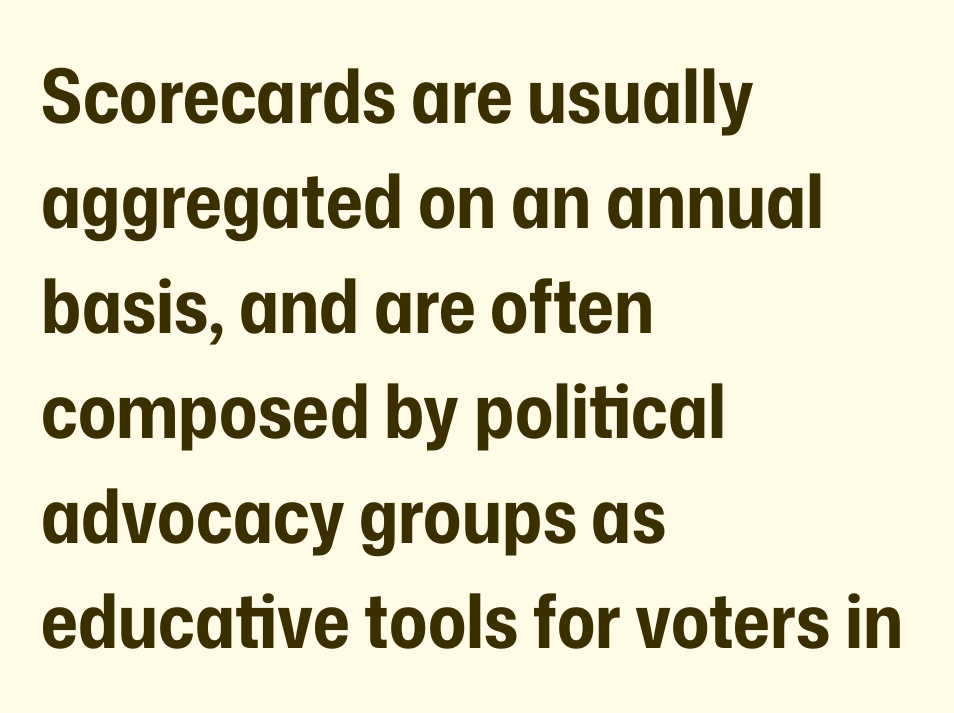
The image shows 75 px bold, condensed sans-serif type, upright; set left-aligned, normal line spacing (1.4x), normal letter spacing, not underlined; low stroke contrast and a medium x-height.
